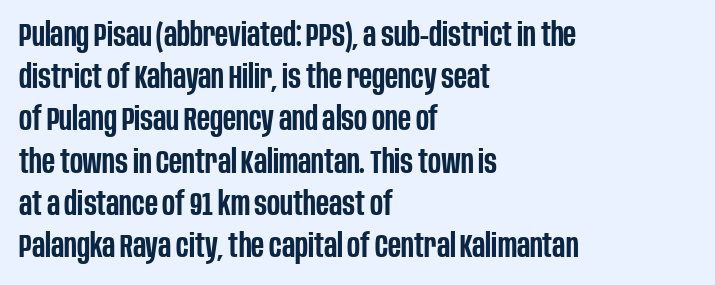
Q: Is the text bold? A: Semi-bold.
Q: Is the text italic (slanted)? A: No, it is upright.
Q: Is the typeface a serif or a sans-serif typeface? A: Sans-serif.
Q: Is the text underlined? A: No.
Q: How is the paragraph aligned? A: Left-aligned.
Q: Is the spacing between letters normal or unusually wide? A: Normal.
Q: Is the spacing between lines tight, normal or loose? A: Normal.
Q: Width (condensed, normal, or wide)? A: Condensed.
Q: Stroke contrast? A: Low.
Q: x-height? A: Large.
Q: Monospaced? A: No.
